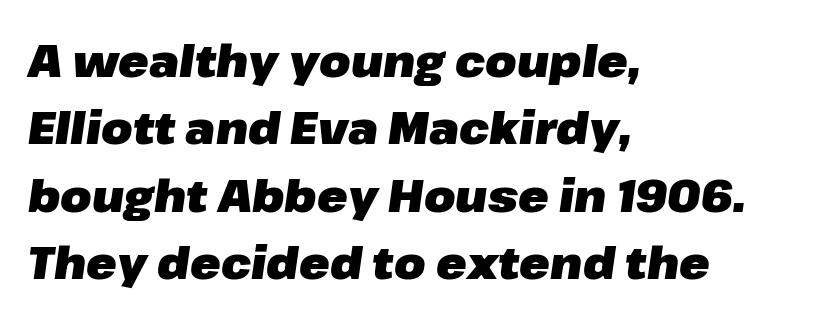
{"italic": "yes", "lean": "right", "slant_degrees": 8, "bold": "yes", "weight": "heavy", "width": "normal", "stroke_contrast": "low", "x_height": "medium", "monospaced": "no", "underline": "no", "align": "left", "line_spacing": "normal", "line_spacing_ratio": 1.5, "letter_spacing": "normal", "letter_spacing_em": 0.0, "glyph_px": 45}
